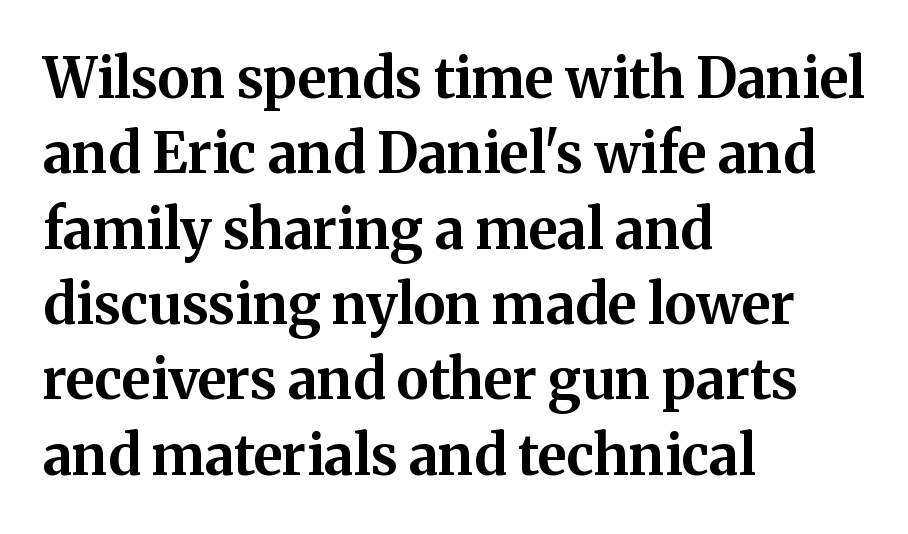
A full-strength bold gives these letters their thick strokes. Each line starts at the same left margin while the right side varies. This is the regular roman posture of the typeface. You could not count columns in this text — the font is proportionally spaced. The gaps between neighbouring characters are ordinary and unremarkable. Just letters on the line, the space beneath them empty.
